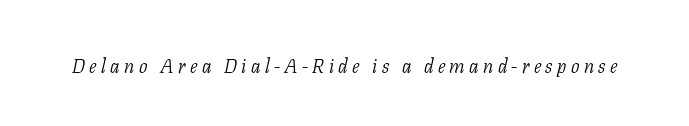
{"italic": "yes", "lean": "right", "slant_degrees": 11, "bold": "no", "underline": "no", "letter_spacing": "wide", "letter_spacing_em": 0.22, "glyph_px": 20}
